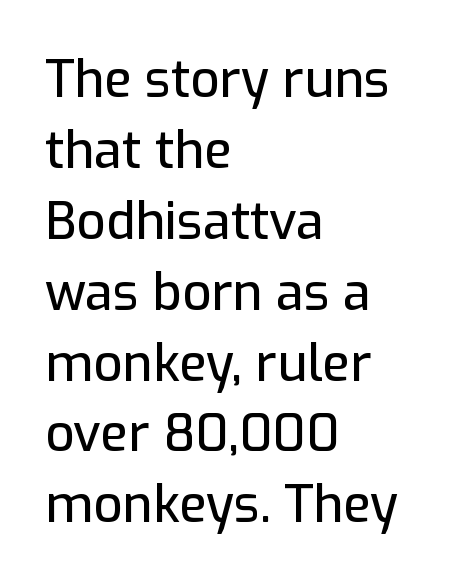
Q: Is the text italic (slanted)? A: No, it is upright.
Q: Is the typeface a serif or a sans-serif typeface? A: Sans-serif.
Q: Is the text underlined? A: No.
Q: How is the paragraph aligned? A: Left-aligned.
Q: Is the spacing between letters normal or unusually wide? A: Normal.
Q: Is the spacing between lines tight, normal or loose? A: Normal.
Q: Width (condensed, normal, or wide)? A: Normal.
Q: Stroke contrast? A: Low.
Q: x-height? A: Medium.
Q: Monospaced? A: No.
